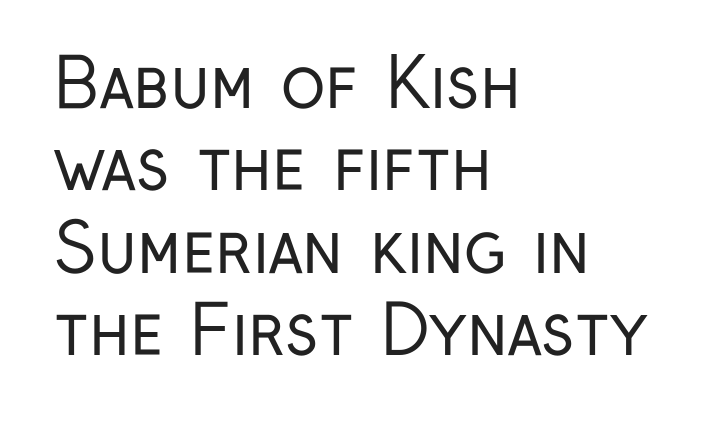
{"serif": "no", "italic": "no", "bold": "no", "weight": "regular", "width": "condensed", "stroke_contrast": "low", "x_height": "medium", "monospaced": "no", "underline": "no", "align": "left", "line_spacing_ratio": 1.23, "letter_spacing": "normal", "letter_spacing_em": 0.0, "glyph_px": 67}
